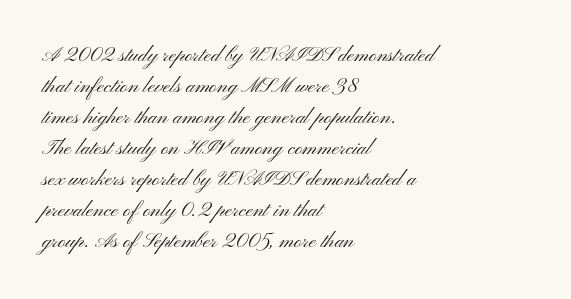
{"bold": "no", "underline": "no", "align": "left", "line_spacing": "normal", "line_spacing_ratio": 1.48, "letter_spacing": "normal", "letter_spacing_em": 0.0, "glyph_px": 21}
